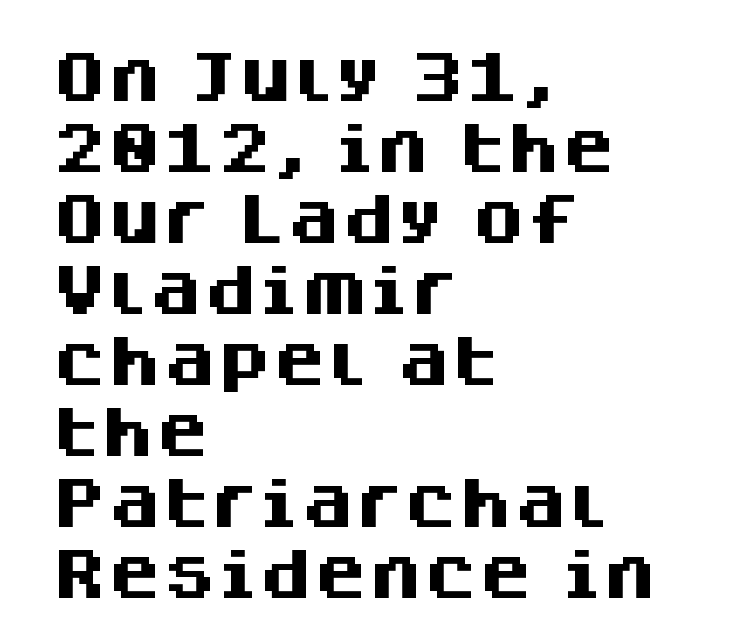
The image shows 55 px heavy sans-serif type, upright; set left-aligned, normal line spacing (1.29x), normal letter spacing, not underlined; medium stroke contrast and a large x-height.
